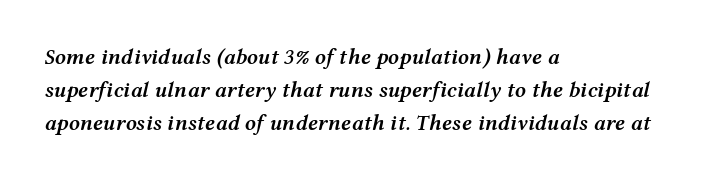
Q: Is the text bold? A: Semi-bold.
Q: Is the text italic (slanted)? A: Yes, it leans right by about 12 degrees.
Q: Is the text underlined? A: No.
Q: How is the paragraph aligned? A: Left-aligned.
Q: Is the spacing between letters normal or unusually wide? A: Normal.
Q: Is the spacing between lines tight, normal or loose? A: Normal.
